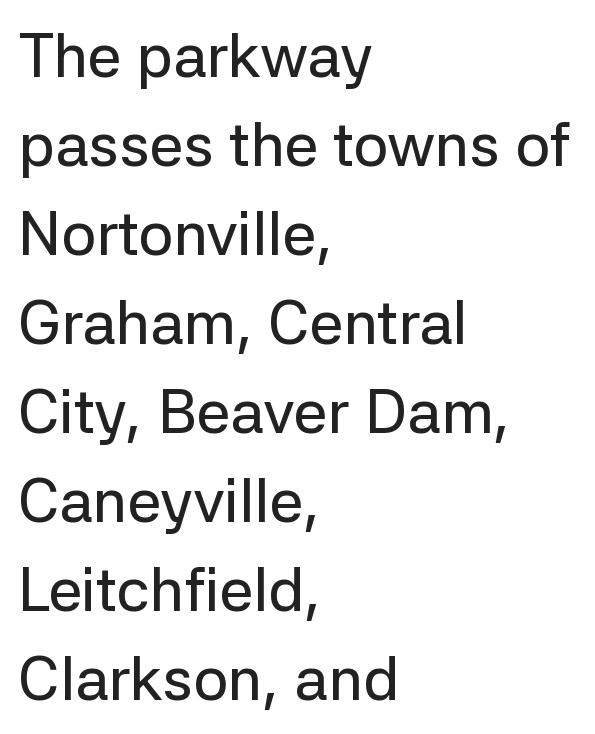
Q: Is the text italic (slanted)? A: No, it is upright.
Q: Is the typeface a serif or a sans-serif typeface? A: Sans-serif.
Q: Is the text underlined? A: No.
Q: How is the paragraph aligned? A: Left-aligned.
Q: Is the spacing between letters normal or unusually wide? A: Normal.
Q: Is the spacing between lines tight, normal or loose? A: Normal.
Q: Width (condensed, normal, or wide)? A: Normal.
Q: Stroke contrast? A: Low.
Q: x-height? A: Medium.
Q: Monospaced? A: No.
